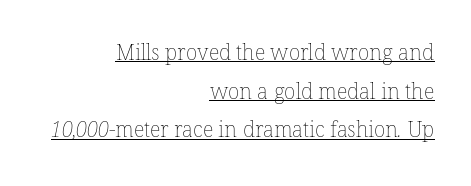
Q: Is the text bold? A: No.
Q: Is the text underlined? A: Yes.
Q: How is the paragraph aligned? A: Right-aligned.
Q: Is the spacing between letters normal or unusually wide? A: Normal.
